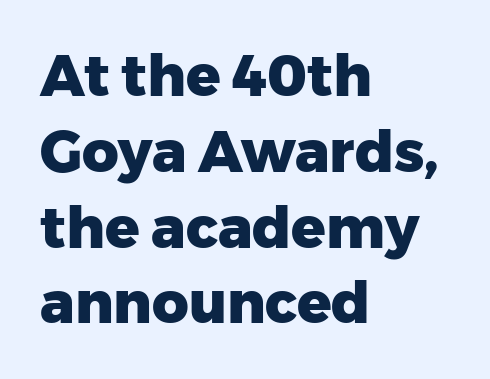
The image shows 57 px heavy sans-serif type, upright; set left-aligned, normal line spacing (1.33x), normal letter spacing, not underlined; low stroke contrast and a medium x-height.
